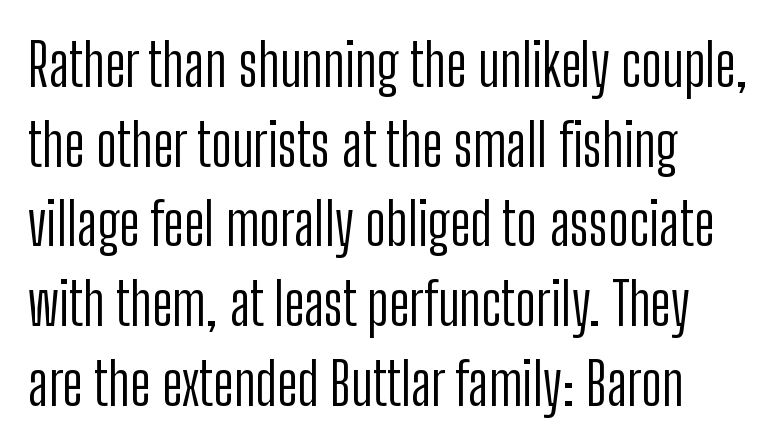
The image shows 59 px light, condensed sans-serif type, upright; set normal line spacing (1.35x), normal letter spacing, not underlined; low stroke contrast and a medium x-height.
